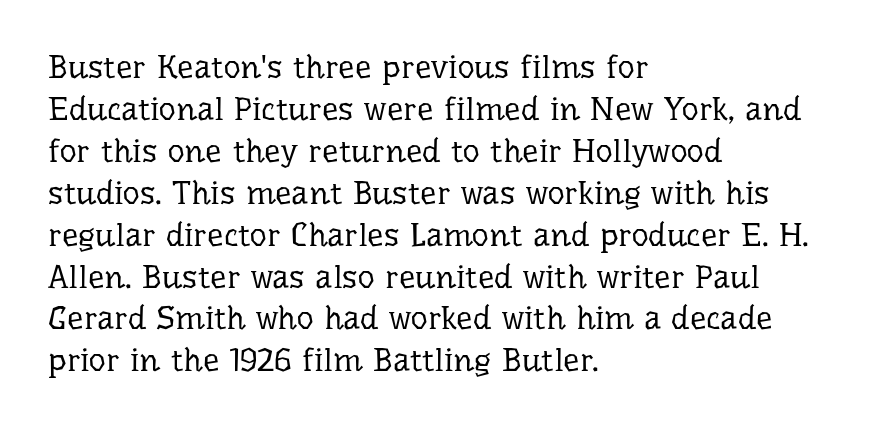
{"serif": "yes", "italic": "no", "bold": "no", "weight": "regular", "width": "normal", "stroke_contrast": "low", "x_height": "medium", "monospaced": "no", "underline": "no", "align": "left", "line_spacing": "normal", "line_spacing_ratio": 1.27, "letter_spacing": "normal", "letter_spacing_em": 0.0, "glyph_px": 33}
